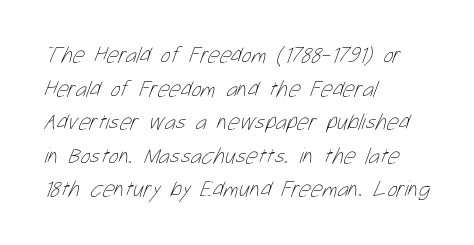
Q: Is the text bold? A: No.
Q: Is the text underlined? A: No.
Q: How is the paragraph aligned? A: Left-aligned.
Q: Is the spacing between letters normal or unusually wide? A: Normal.
Q: Is the spacing between lines tight, normal or loose? A: Normal.
